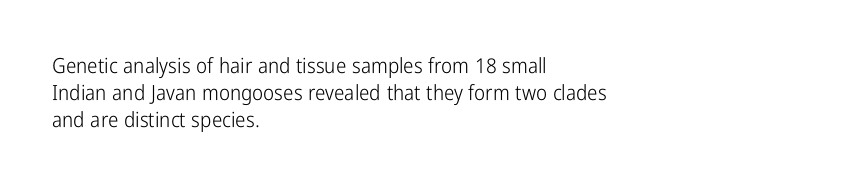
These lines keep a tight, regular rhythm from letter to letter. The rows are spaced the way most documents space them. Nothing heavy about these letters — not bold at all. A roman cut, with each character standing at attention. Check under the words: just untouched page. All the whitespace from short lines collects on the right.
